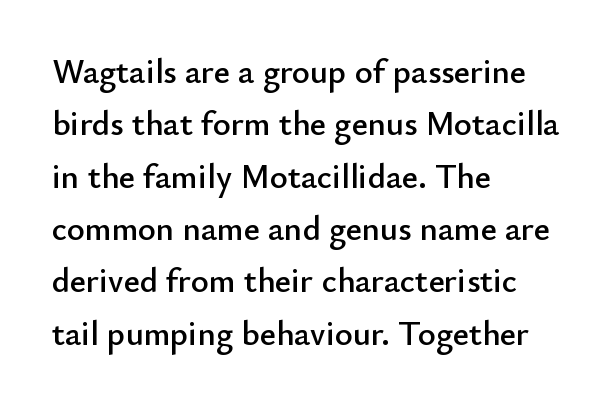
The strip under each line holds only bare page. Ascenders rise straight up at ninety degrees. Between one letter and the next there's only the usual sliver of space. The rendering shows plain stroke endings on the letterforms — a sans-serif design.
